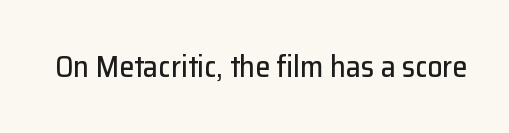
The image shows 30 px sans-serif type, upright; set normal letter spacing, not underlined; low stroke contrast and a medium x-height.
